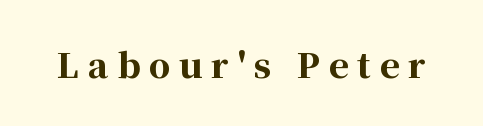
The image shows 34 px bold serif type, upright; set unusually wide letter spacing (+0.25 em), not underlined; high stroke contrast and a medium x-height.
